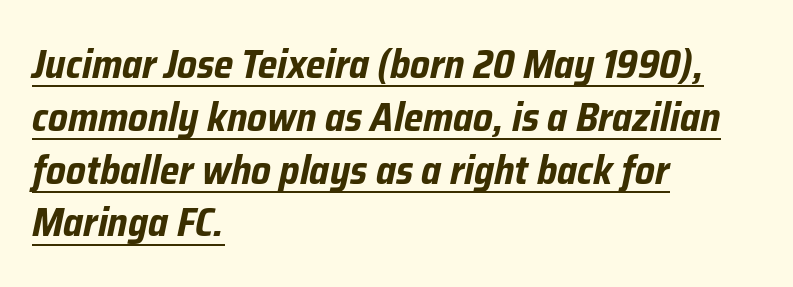
How would I describe the line gaps? Plain and ordinary. Weight check: bold — yes, fully. The face used here appears with an underline applied. Yep, that's italic — everything's leaning.
